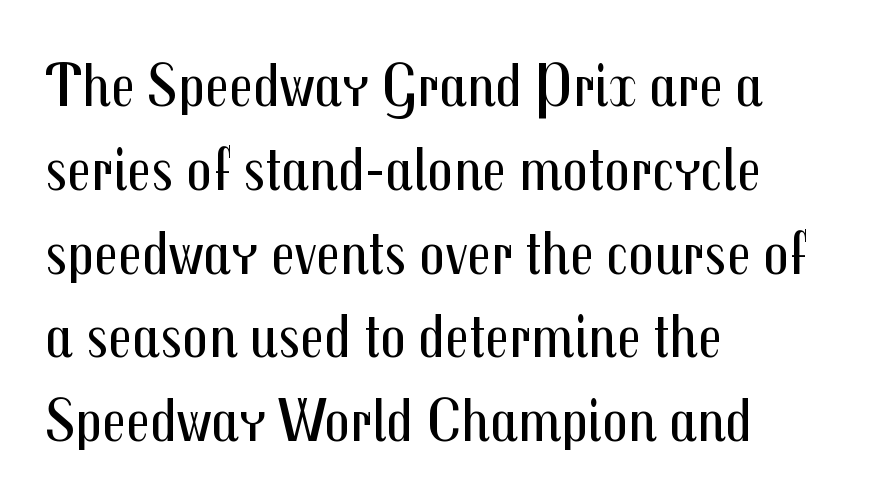
Q: Is the text bold? A: No.
Q: Is the text italic (slanted)? A: No, it is upright.
Q: Is the typeface a serif or a sans-serif typeface? A: Sans-serif.
Q: Is the text underlined? A: No.
Q: How is the paragraph aligned? A: Left-aligned.
Q: Is the spacing between letters normal or unusually wide? A: Normal.
Q: Is the spacing between lines tight, normal or loose? A: Normal.
Q: Width (condensed, normal, or wide)? A: Condensed.
Q: Stroke contrast? A: Medium.
Q: x-height? A: Medium.
Q: Monospaced? A: No.
